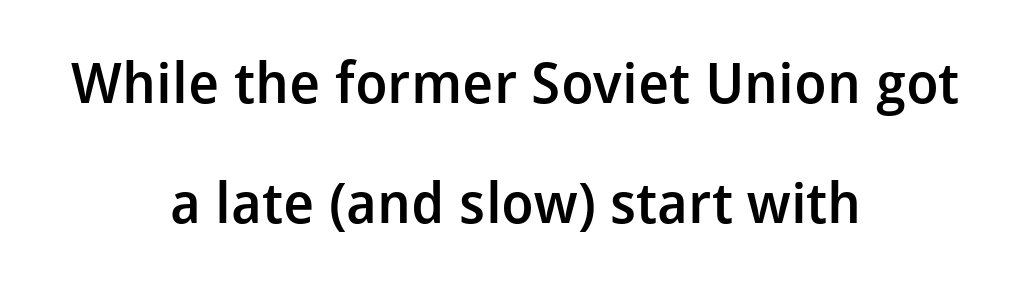
The image shows 56 px semibold sans-serif type, upright; set centered, loose line spacing (2.14x), normal letter spacing, not underlined; low stroke contrast and a medium x-height.
